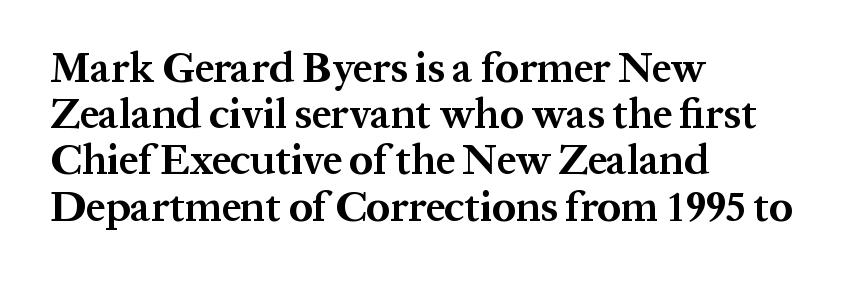
{"serif": "yes", "italic": "no", "bold": "yes", "weight": "bold", "width": "normal", "stroke_contrast": "medium", "x_height": "medium", "monospaced": "no", "underline": "no", "align": "left", "line_spacing": "tight", "line_spacing_ratio": 1.1, "letter_spacing": "normal", "letter_spacing_em": 0.0, "glyph_px": 42}
